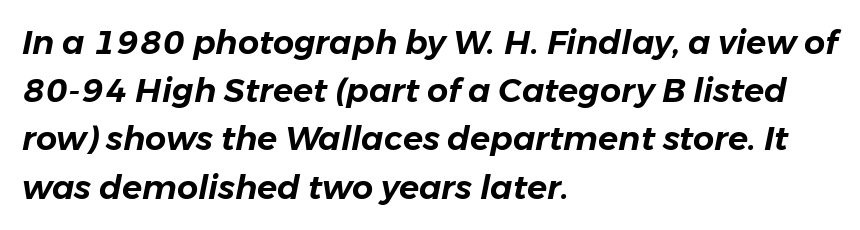
One glance says typical: line gaps are just what's usual. Here the glyphs are tracked normally, forming tight word shapes. Looking at the ascenders, they clearly lean. In CSS terms this would be text-align: left. The space beneath each line is pristine and unruled.
